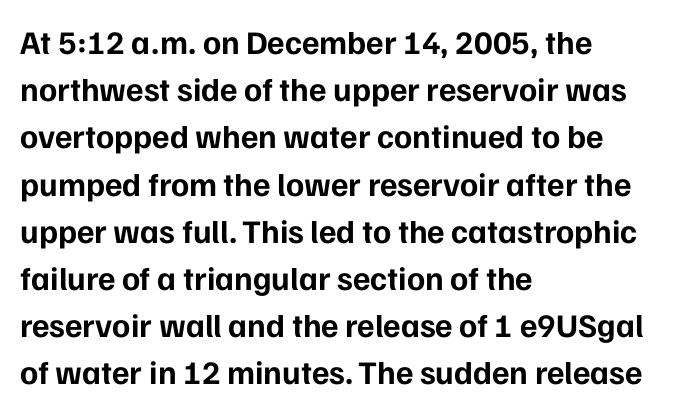
The image shows 33 px bold sans-serif type, upright; set left-aligned, normal line spacing (1.43x), normal letter spacing, not underlined; low stroke contrast and a medium x-height.
